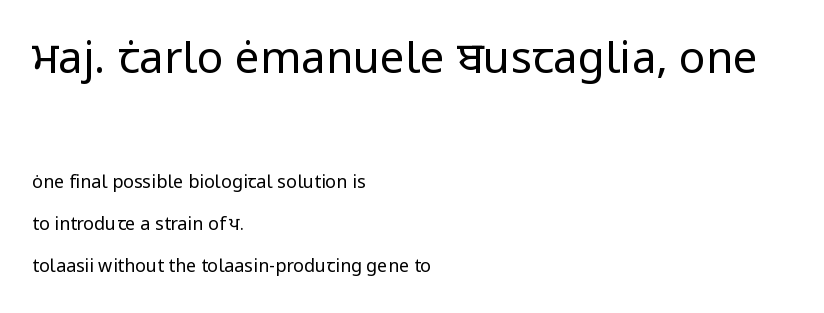
The image shows 44 px regular-weight sans-serif type, upright; set left-aligned, loose line spacing (2.35x), normal letter spacing, not underlined; the first (top) block is 2.44x larger; low stroke contrast and a medium x-height.
